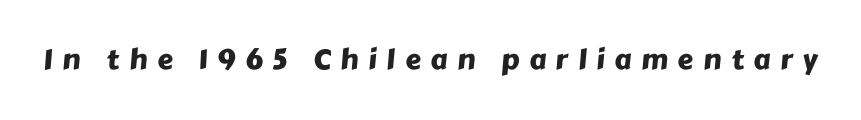
The image shows 28 px sans-serif type; set unusually wide letter spacing (+0.35 em), not underlined; low stroke contrast and a medium x-height.
